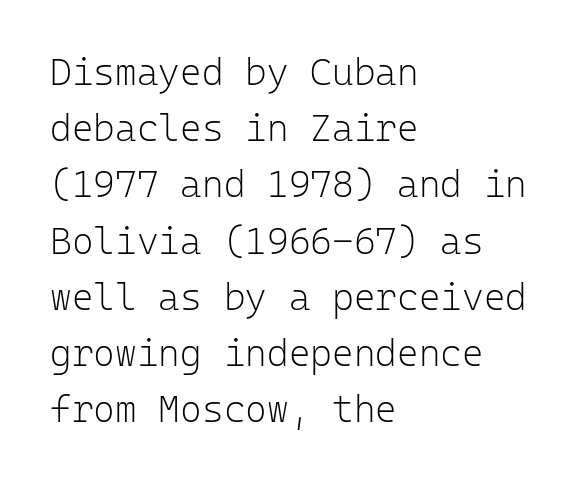
Q: Is the text bold? A: No.
Q: Is the text italic (slanted)? A: No, it is upright.
Q: Is the typeface a serif or a sans-serif typeface? A: Sans-serif.
Q: Is the text underlined? A: No.
Q: How is the paragraph aligned? A: Left-aligned.
Q: Is the spacing between letters normal or unusually wide? A: Normal.
Q: Is the spacing between lines tight, normal or loose? A: Normal.
Q: Width (condensed, normal, or wide)? A: Normal.
Q: Stroke contrast? A: Low.
Q: x-height? A: Medium.
Q: Monospaced? A: Yes.
